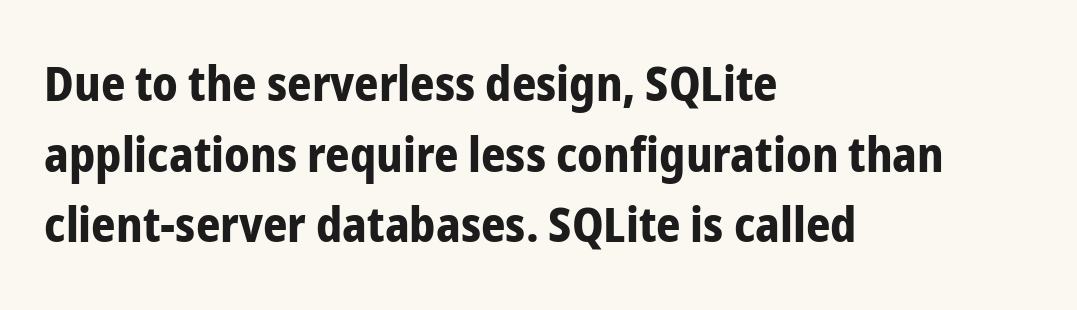
The image shows 48 px bold, condensed sans-serif type, upright; set left-aligned, normal line spacing (1.47x), normal letter spacing, not underlined; low stroke contrast and a medium x-height.
